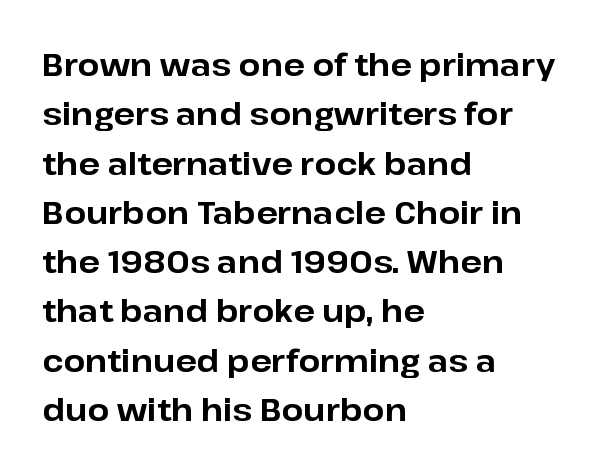
Q: Is the text bold? A: Yes.
Q: Is the text italic (slanted)? A: No, it is upright.
Q: Is the typeface a serif or a sans-serif typeface? A: Sans-serif.
Q: Is the text underlined? A: No.
Q: How is the paragraph aligned? A: Left-aligned.
Q: Is the spacing between letters normal or unusually wide? A: Normal.
Q: Is the spacing between lines tight, normal or loose? A: Normal.
Q: Width (condensed, normal, or wide)? A: Normal.
Q: Stroke contrast? A: Low.
Q: x-height? A: Medium.
Q: Monospaced? A: No.
